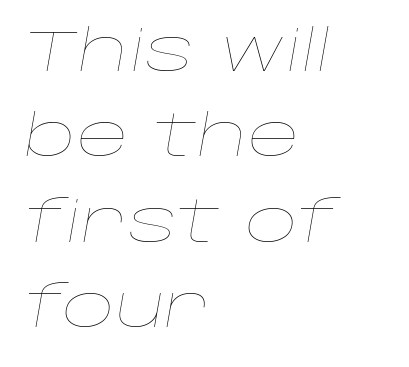
Observe the ordinary spacing: letters are neighbours, not strangers. Plain, unruled lines of type. The passage shown stacks its lines at a standard gap. Slant detected: the letters are inclined. Caption: face not bold, strokes unweighted. You could not count columns in this text — the font is proportionally spaced.
